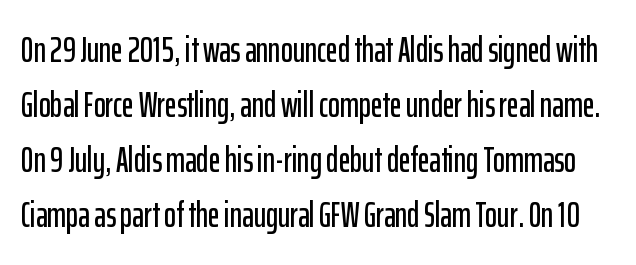
Do the letters lean? They stand straight. The leading is moderate, giving the passage an even texture. Is the letter spacing exaggerated? No — it looks like the ordinary default. To sum up the face: it is a sans, with no serifs. The specimen omits any rule beneath the text block's lines.
